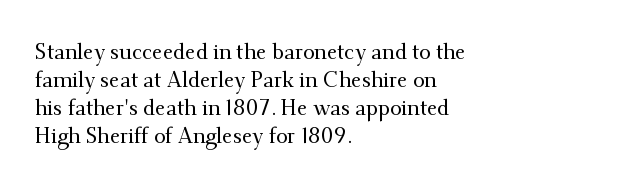
Teacher's note: observe the even left margin — that is flush-left alignment. No italicization has been applied; the sample stays upright. Clear beneath every line of the passage. Honestly, the letter spacing is just normal — you wouldn't notice it. A typesetter would call this leading conventional body-copy spacing.
